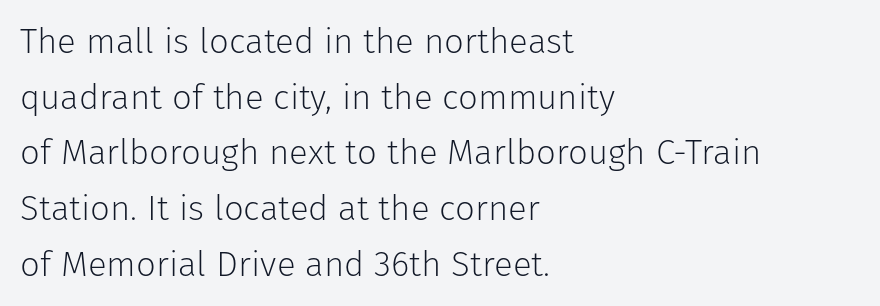
The image shows 35 px light sans-serif type, upright; set left-aligned, normal line spacing (1.59x), normal letter spacing, not underlined; low stroke contrast and a medium x-height.
